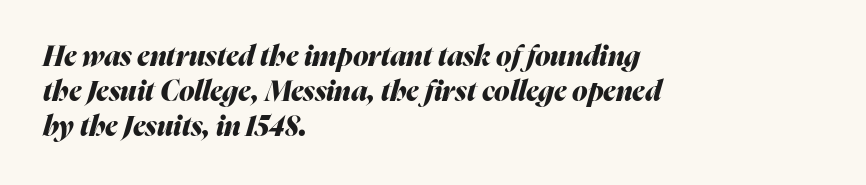
The image shows 28 px heavy type, italic (leaning right); set left-aligned, normal line spacing (1.25x), normal letter spacing, not underlined; medium stroke contrast and a medium x-height.
